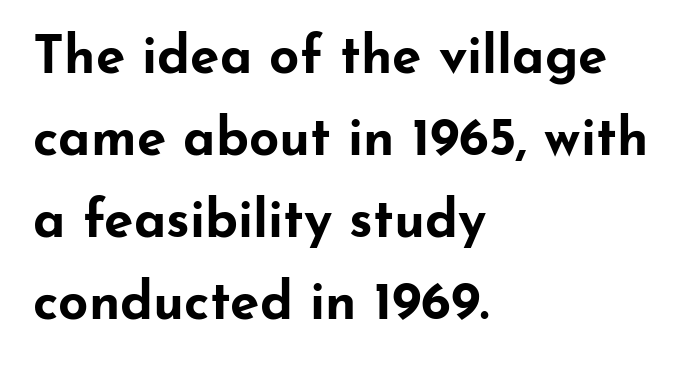
Q: Is the text bold? A: Yes.
Q: Is the text italic (slanted)? A: No, it is upright.
Q: Is the typeface a serif or a sans-serif typeface? A: Sans-serif.
Q: Is the text underlined? A: No.
Q: How is the paragraph aligned? A: Left-aligned.
Q: Is the spacing between letters normal or unusually wide? A: Normal.
Q: Is the spacing between lines tight, normal or loose? A: Normal.
Q: Width (condensed, normal, or wide)? A: Wide.
Q: Stroke contrast? A: Low.
Q: x-height? A: Small.
Q: Monospaced? A: No.
